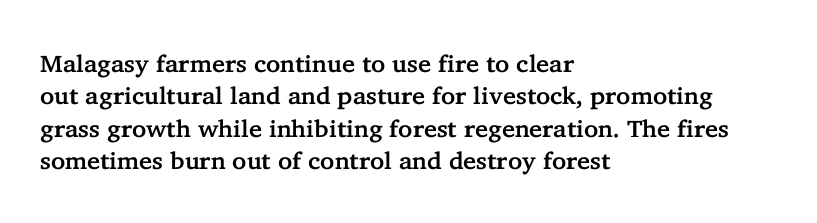
Glyph-to-glyph distance matches everyday printed text. Teacher's note: observe the even left margin — that is flush-left alignment. Type without underlining. This sample keeps an unexceptional amount of space between lines. This is roman type, the default non-slanted kind.
